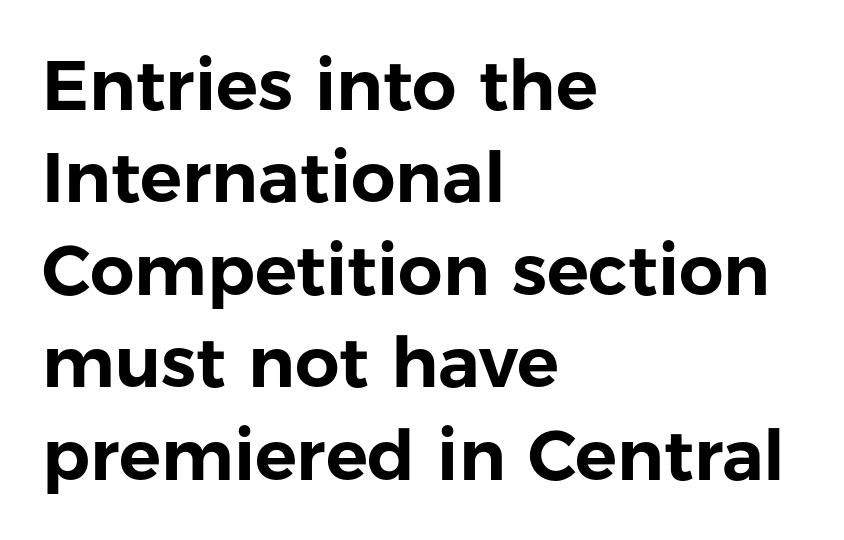
The image shows 70 px sans-serif type, upright; set left-aligned, normal line spacing (1.32x), normal letter spacing, not underlined; low stroke contrast and a medium x-height.
